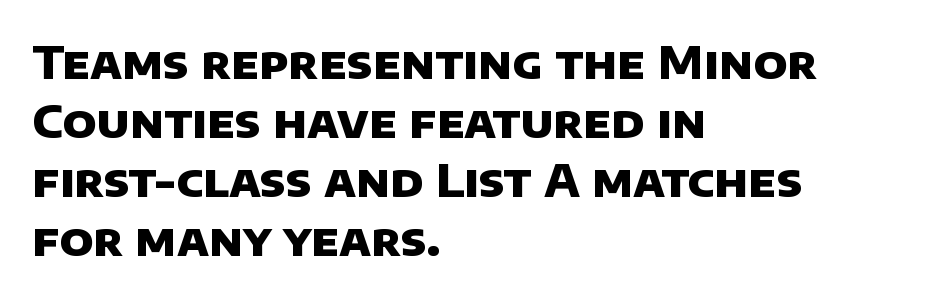
The letterforms sit shoulder to shoulder at normal distance. The paragraph shown leans on its left margin. This rendering features lettering with no underline. Check where the strokes stop: nothing finishes them off — pure sans.
